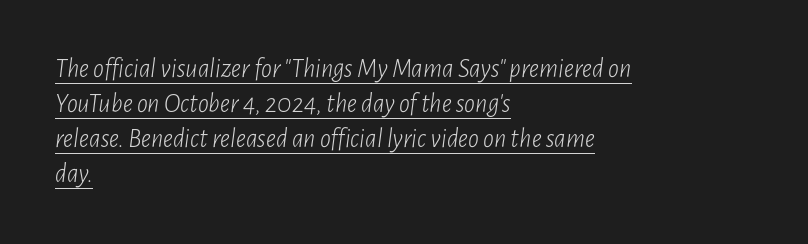
Leading matches the norm, producing a regular column. Horizontal alignment here is leftward, the default for most running prose. This rendering features underlined lettering. The letters are slanted; this is an italic face. The weight tops out at a normal text grade. Default kerning and tracking; the words read as compact shapes.
